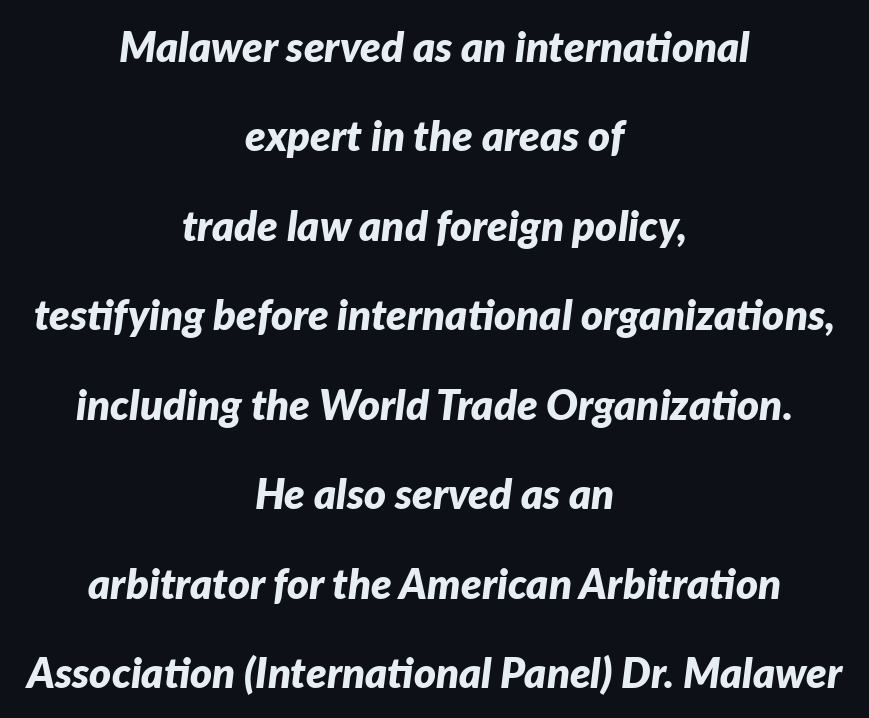
This is heavy type, rendered in bold. Nothing unusual about the tracking: characters are spaced as the font intends. Visually the block forms a symmetrical silhouette, jagged on both flanks. The specimen omits any rule beneath the text block's lines.
